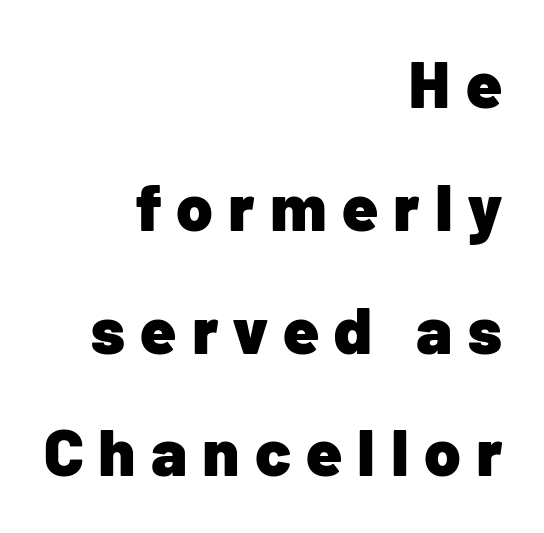
The passage shown is typeset with a sans-serif family. Notice how thick the strokes are: this is what a full bold looks like. Each line ends at the same right margin while the left side varies. These lines are rendered in a variable-pitch font. These lines have a slow, spaced-out rhythm from letter to letter. Style check: upright.
